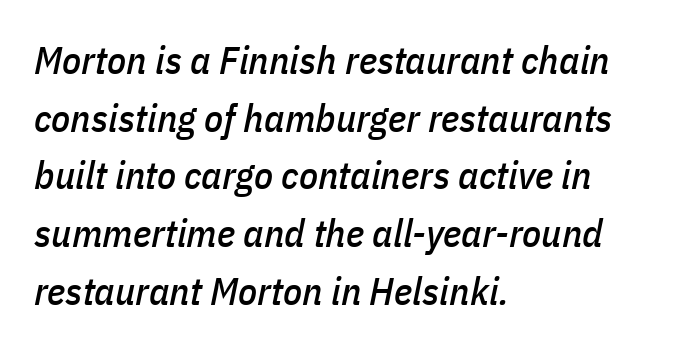
The lines are quadded left. The area under the type is left untouched. Successive baselines arrive at the customary interval. In terms of letterspacing, this is plain default setting. When letters slant like this, we call the style italic. Here the designer chose a conventional face with non-uniform glyph widths.
